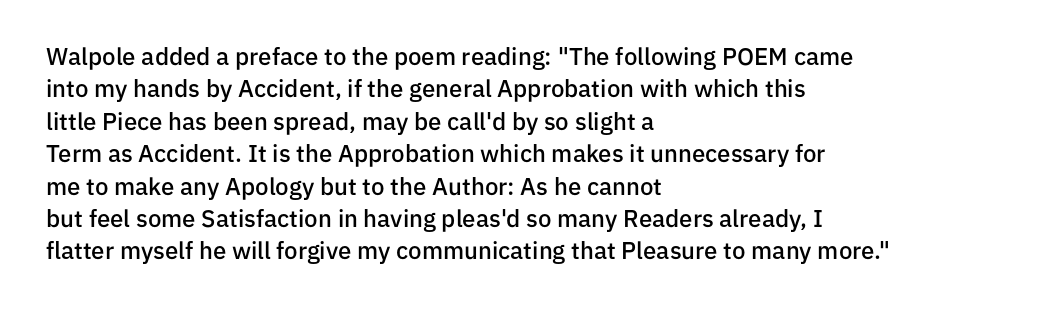
Q: Is the text bold? A: Semi-bold.
Q: Is the text italic (slanted)? A: No, it is upright.
Q: Is the text underlined? A: No.
Q: How is the paragraph aligned? A: Left-aligned.
Q: Is the spacing between letters normal or unusually wide? A: Normal.
Q: Is the spacing between lines tight, normal or loose? A: Normal.
